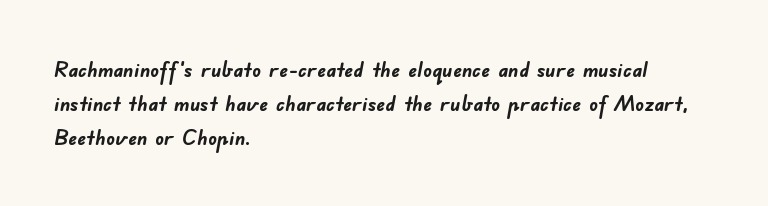
{"bold": "yes", "underline": "no", "align": "left", "line_spacing": "normal", "line_spacing_ratio": 1.55, "letter_spacing": "normal", "letter_spacing_em": 0.0, "glyph_px": 22}
